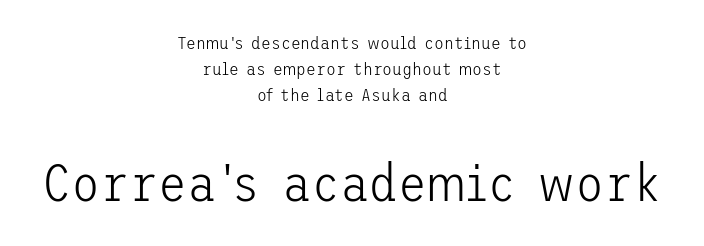
The image shows 53 px light sans-serif type, upright; set centered, normal line spacing (1.44x), normal letter spacing, not underlined; the second (bottom) block is 2.94x larger; low stroke contrast and a medium x-height.
